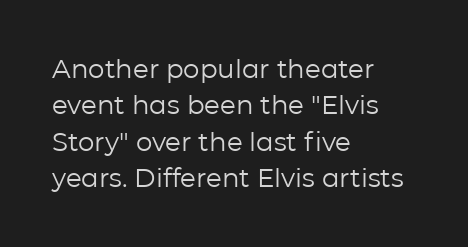
Short and long lines alike share a common starting point at left. The typeface has the unassuming heft of standard copy or less. Is the letter spacing exaggerated? No — it looks like the ordinary default. Has an underline been added? It has not. Posture: vertical.
